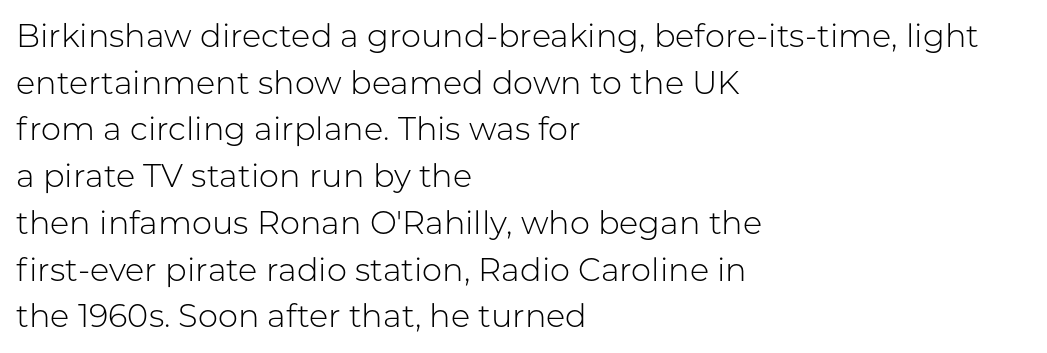
Q: Is the text bold? A: No.
Q: Is the text italic (slanted)? A: No, it is upright.
Q: Is the typeface a serif or a sans-serif typeface? A: Sans-serif.
Q: Is the text underlined? A: No.
Q: How is the paragraph aligned? A: Left-aligned.
Q: Is the spacing between letters normal or unusually wide? A: Normal.
Q: Is the spacing between lines tight, normal or loose? A: Normal.
Q: Width (condensed, normal, or wide)? A: Normal.
Q: Stroke contrast? A: Low.
Q: x-height? A: Medium.
Q: Monospaced? A: No.
